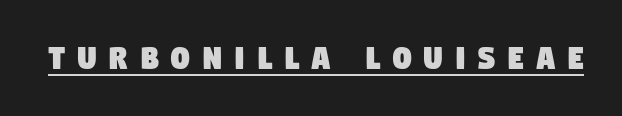
{"serif": "no", "width": "condensed", "stroke_contrast": "low", "x_height": "large", "monospaced": "no", "underline": "yes", "letter_spacing": "wide", "letter_spacing_em": 0.33, "glyph_px": 37}
